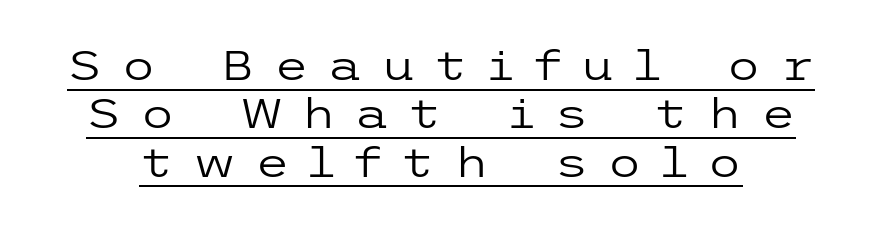
Q: Is the text bold? A: No.
Q: Is the text italic (slanted)? A: No, it is upright.
Q: Is the typeface a serif or a sans-serif typeface? A: Sans-serif.
Q: Is the text underlined? A: Yes.
Q: Is the spacing between letters normal or unusually wide? A: Unusually wide.
Q: Width (condensed, normal, or wide)? A: Wide.
Q: Stroke contrast? A: Low.
Q: x-height? A: Medium.
